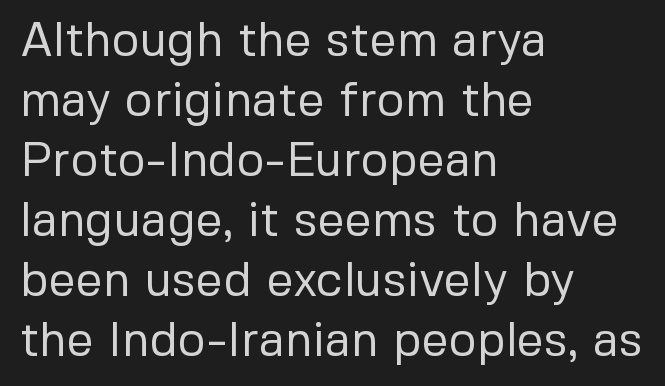
Q: Is the text bold? A: No.
Q: Is the text italic (slanted)? A: No, it is upright.
Q: Is the typeface a serif or a sans-serif typeface? A: Sans-serif.
Q: Is the text underlined? A: No.
Q: How is the paragraph aligned? A: Left-aligned.
Q: Is the spacing between letters normal or unusually wide? A: Normal.
Q: Is the spacing between lines tight, normal or loose? A: Normal.
Q: Width (condensed, normal, or wide)? A: Normal.
Q: Stroke contrast? A: Low.
Q: x-height? A: Medium.
Q: Monospaced? A: No.
